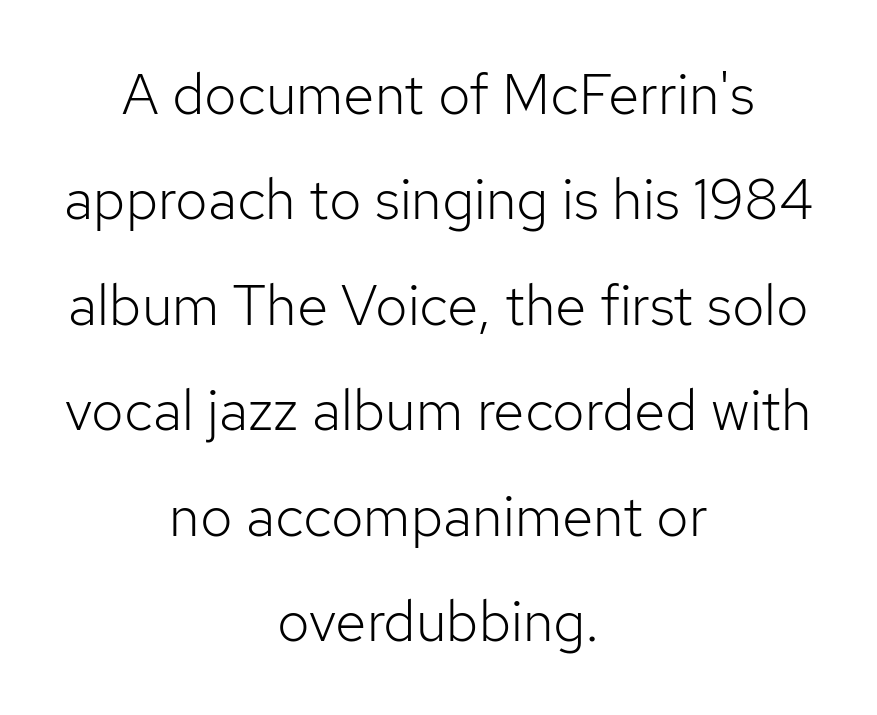
{"serif": "no", "italic": "no", "bold": "no", "weight": "light", "width": "normal", "stroke_contrast": "low", "x_height": "medium", "monospaced": "no", "underline": "no", "align": "center", "line_spacing_ratio": 1.85, "letter_spacing": "normal", "letter_spacing_em": 0.0, "glyph_px": 57}
